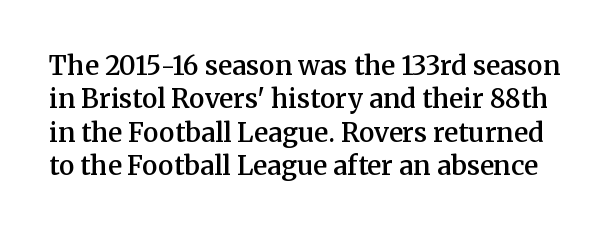
Q: Is the text bold? A: Semi-bold.
Q: Is the text italic (slanted)? A: No, it is upright.
Q: Is the text underlined? A: No.
Q: Is the spacing between letters normal or unusually wide? A: Normal.
Q: Is the spacing between lines tight, normal or loose? A: Normal.
